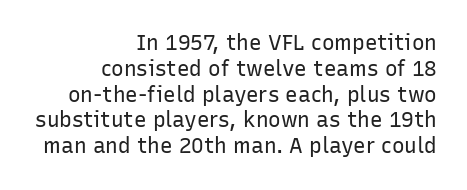
Q: Is the text bold? A: No.
Q: Is the text italic (slanted)? A: No, it is upright.
Q: Is the text underlined? A: No.
Q: How is the paragraph aligned? A: Right-aligned.
Q: Is the spacing between letters normal or unusually wide? A: Normal.
